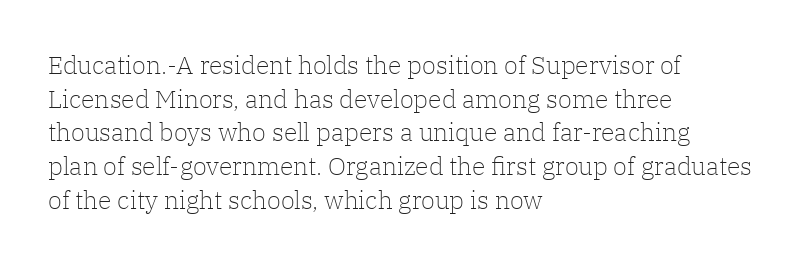
Q: Is the text bold? A: No.
Q: Is the text italic (slanted)? A: No, it is upright.
Q: Is the text underlined? A: No.
Q: How is the paragraph aligned? A: Left-aligned.
Q: Is the spacing between letters normal or unusually wide? A: Normal.
Q: Is the spacing between lines tight, normal or loose? A: Normal.
